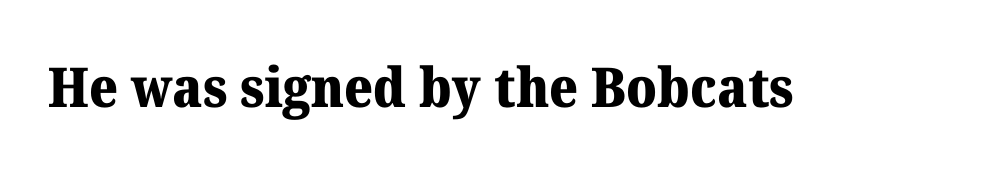
Unmarked baselines from the first word to the last. Compared with typical body copy, the letter spacing here is the same. Spacing verdict: proportional, widths tailored to each character. Does the type have serifs? Yes, each stem ends in a small foot. Rendered with straight, roman letterforms. Heavy-handed strokes throughout: this text is bold.
